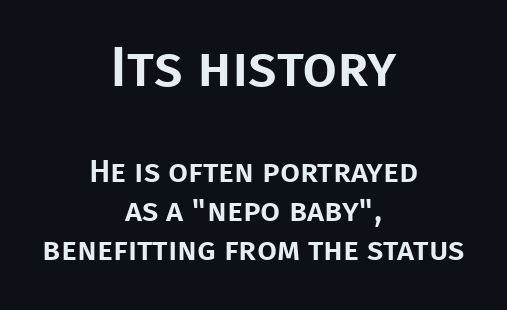
The axis of the letterforms is exactly vertical. The gaps between neighbouring characters are ordinary and unremarkable. These lines are composed in type without serifs. Glance below the letters and you will spot only blank space.
